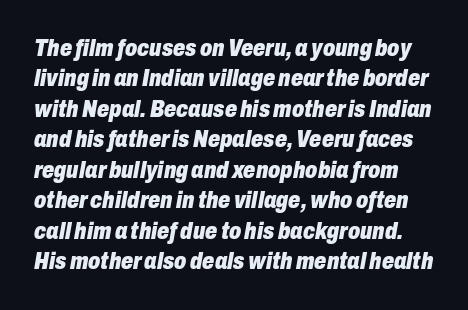
Q: Is the text bold? A: Yes.
Q: Is the text italic (slanted)? A: Yes, it leans right by about 10 degrees.
Q: Is the text underlined? A: No.
Q: Is the spacing between letters normal or unusually wide? A: Normal.
Q: Is the spacing between lines tight, normal or loose? A: Normal.
